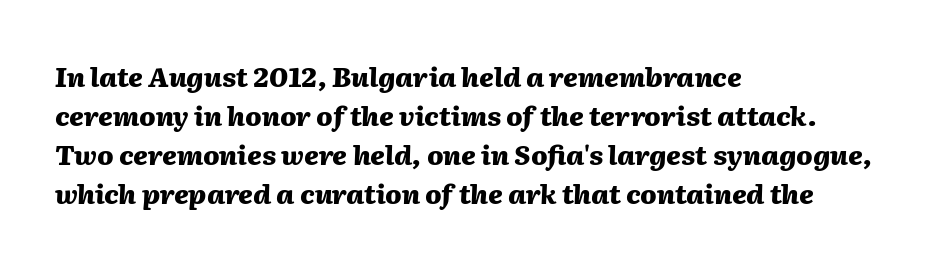
Q: Is the text bold? A: Yes.
Q: Is the text italic (slanted)? A: Yes, it leans right by about 2 degrees.
Q: Is the text underlined? A: No.
Q: How is the paragraph aligned? A: Left-aligned.
Q: Is the spacing between letters normal or unusually wide? A: Normal.
Q: Is the spacing between lines tight, normal or loose? A: Normal.
